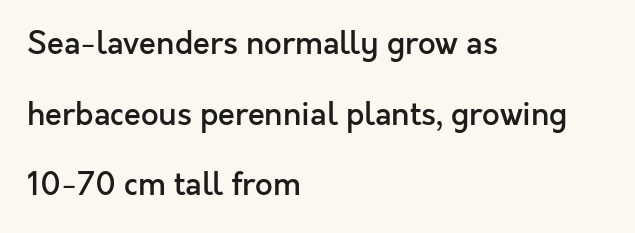
{"serif": "no", "italic": "no", "bold": "semi", "weight": "semibold", "width": "normal", "x_height": "medium", "monospaced": "no", "underline": "no", "align": "left", "line_spacing": "loose", "line_spacing_ratio": 2.28, "letter_spacing": "normal", "letter_spacing_em": 0.0, "glyph_px": 31}
